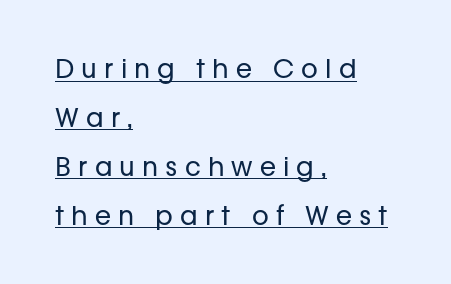
{"italic": "no", "bold": "no", "underline": "yes", "align": "left", "line_spacing_ratio": 1.88, "letter_spacing": "wide", "letter_spacing_em": 0.27, "glyph_px": 26}
